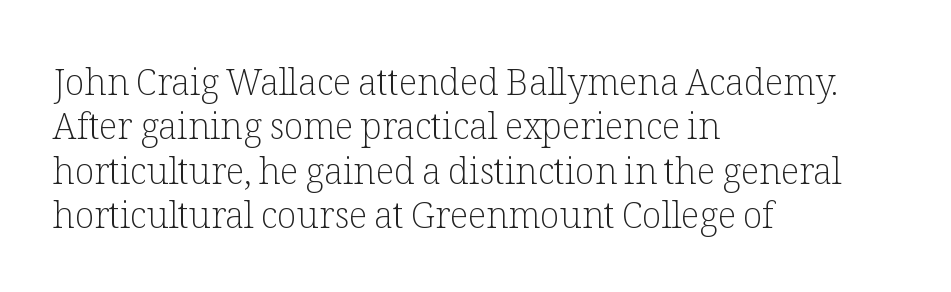
Q: Is the text bold? A: No.
Q: Is the text italic (slanted)? A: No, it is upright.
Q: Is the typeface a serif or a sans-serif typeface? A: Serif.
Q: Is the text underlined? A: No.
Q: How is the paragraph aligned? A: Left-aligned.
Q: Is the spacing between letters normal or unusually wide? A: Normal.
Q: Width (condensed, normal, or wide)? A: Normal.
Q: Stroke contrast? A: Low.
Q: x-height? A: Medium.
Q: Monospaced? A: No.
